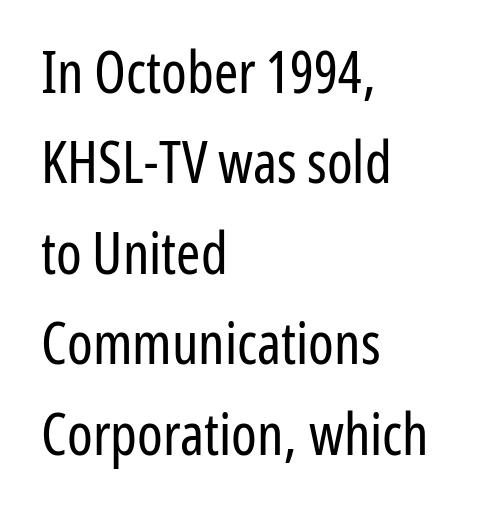
Q: Is the text bold? A: No.
Q: Is the text italic (slanted)? A: No, it is upright.
Q: Is the typeface a serif or a sans-serif typeface? A: Sans-serif.
Q: Is the text underlined? A: No.
Q: How is the paragraph aligned? A: Left-aligned.
Q: Is the spacing between letters normal or unusually wide? A: Normal.
Q: Is the spacing between lines tight, normal or loose? A: Normal.
Q: Width (condensed, normal, or wide)? A: Condensed.
Q: Stroke contrast? A: Low.
Q: x-height? A: Medium.
Q: Monospaced? A: No.
